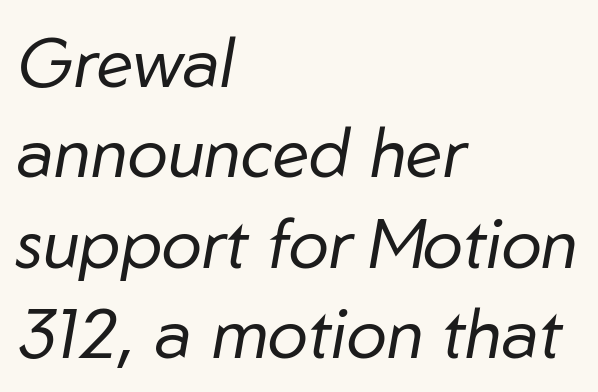
{"italic": "yes", "lean": "right", "slant_degrees": 10, "bold": "no", "weight": "regular", "width": "normal", "stroke_contrast": "low", "x_height": "medium", "monospaced": "no", "underline": "no", "align": "left", "line_spacing": "normal", "line_spacing_ratio": 1.33, "letter_spacing": "normal", "letter_spacing_em": 0.0, "glyph_px": 68}
